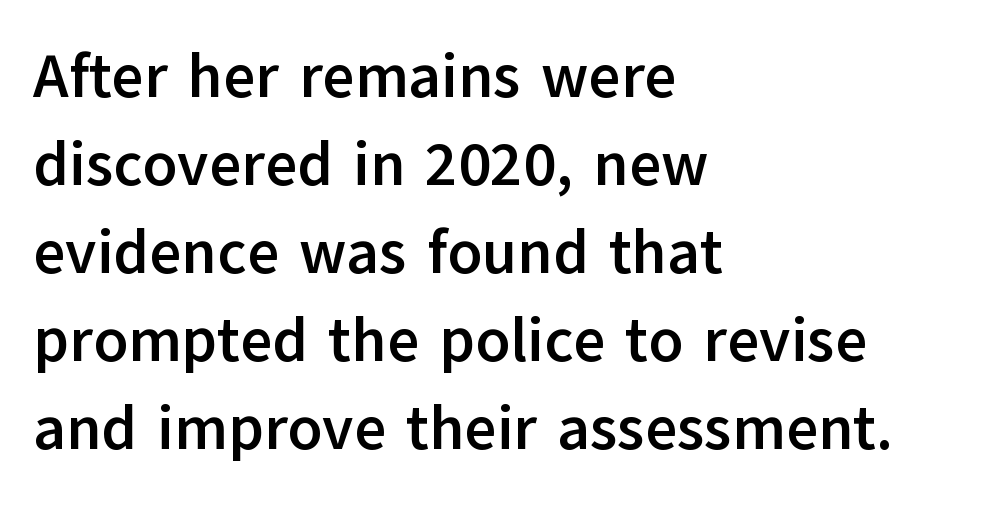
Does the copy run flush right? No — it runs flush left. Any mark beneath the type? The region is blank. Weight: bold. The axis of the letterforms is exactly vertical. Look at the tracking — it's just the regular setting, nothing added. The type family on display is of the sans-serif kind.
